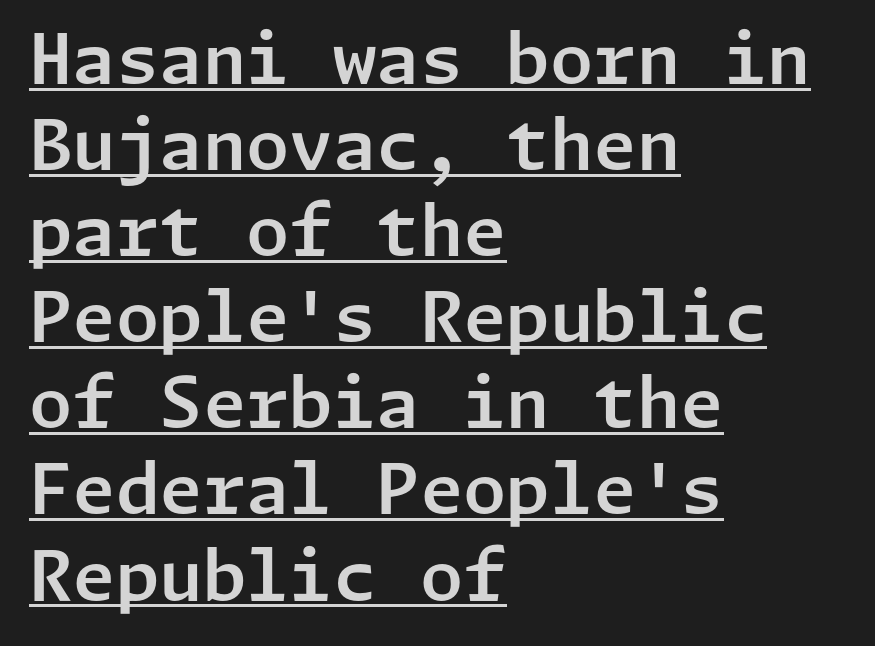
The image shows 70 px sans-serif type, upright; set left-aligned, line spacing 1.23x, normal letter spacing, underlined; low stroke contrast and a medium x-height.
